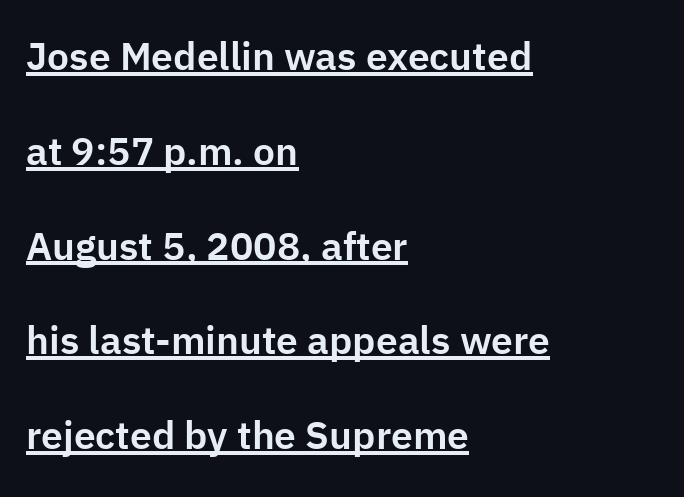
Caption: multi-line text, flush left, ragged right. A roman cut, with each character standing at attention. Is this a fixed-width face? No — the glyphs have proportional, varying widths. Underlined type. You could fit nearly another row in the gap between these rows.
